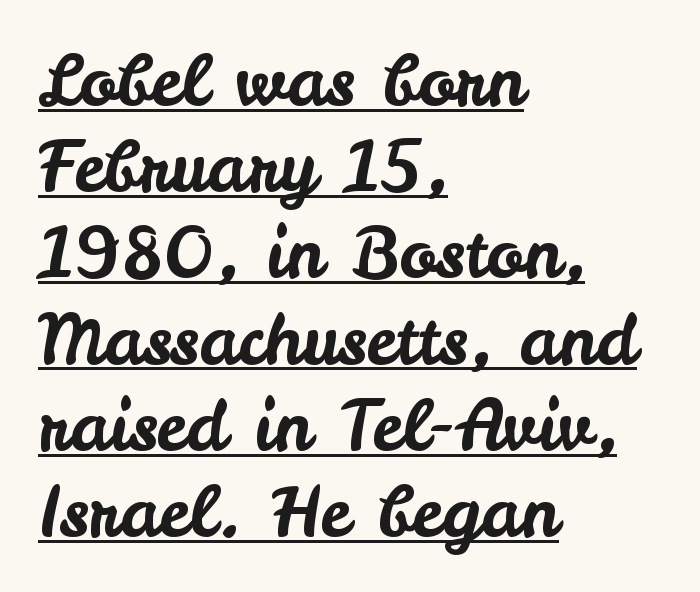
The image shows 69 px sans-serif type; set left-aligned, normal line spacing (1.25x), normal letter spacing, underlined; low stroke contrast and a small x-height.
